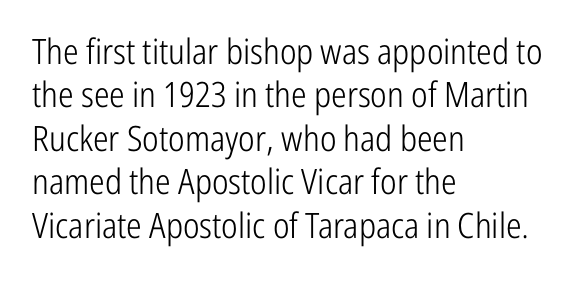
Here the glyphs are tracked normally, forming tight word shapes. The weight tops out at a normal text grade. A typesetter would label this face a sans. If you drew a ruler down the left edge, every line would touch it. Is this a fixed-width face? No — the glyphs have proportional, varying widths. The zone under the glyphs is completely vacant.
